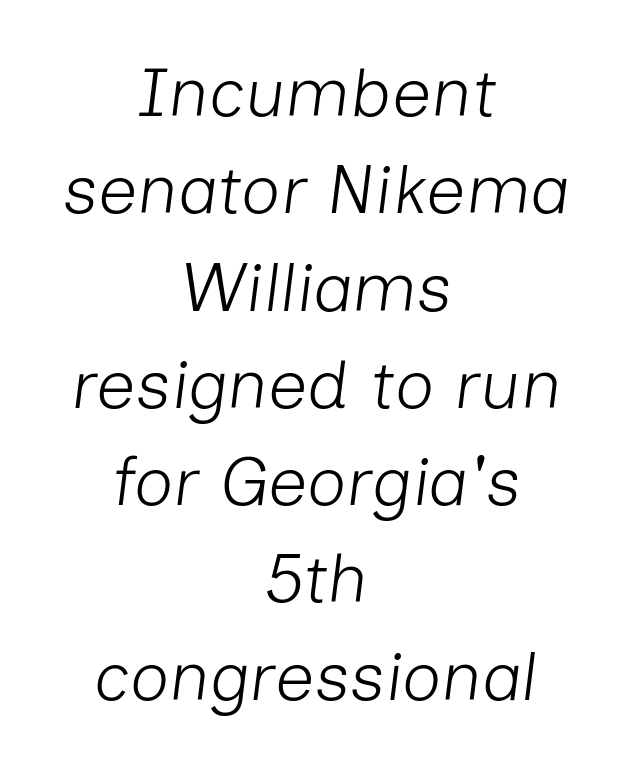
{"italic": "yes", "lean": "right", "slant_degrees": 7, "bold": "no", "weight": "light", "width": "normal", "stroke_contrast": "low", "x_height": "medium", "monospaced": "no", "underline": "no", "align": "center", "line_spacing": "normal", "line_spacing_ratio": 1.41, "letter_spacing": "normal", "letter_spacing_em": 0.0, "glyph_px": 69}
